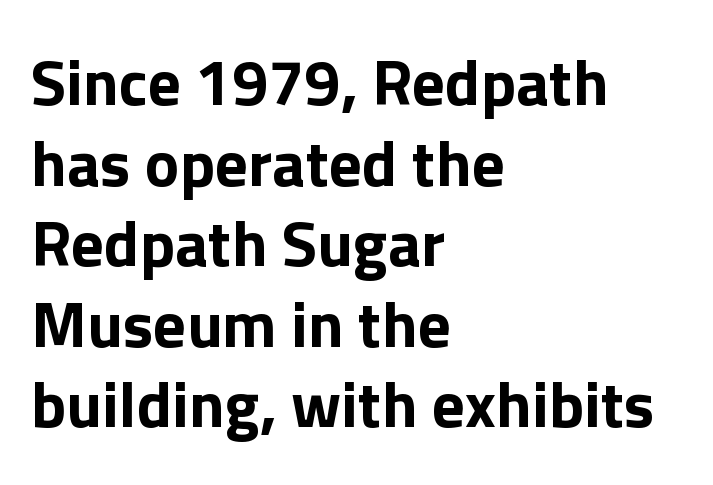
The zone under the glyphs is completely vacant. The face used here is proportionally spaced, like ordinary book or web type. Check where the strokes stop: nothing finishes them off — pure sans. Upright lettering throughout. Spacing between characters is what you'd get straight out of the box. Leftover space on each line is placed entirely after the last word.
